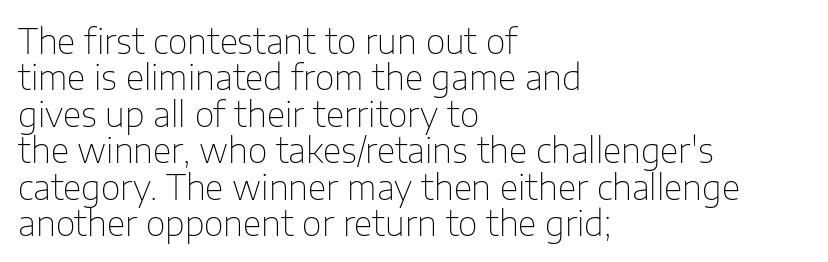
The image shows 34 px thin sans-serif type, upright; set left-aligned, tight line spacing (1.07x), normal letter spacing, not underlined; low stroke contrast and a medium x-height.
